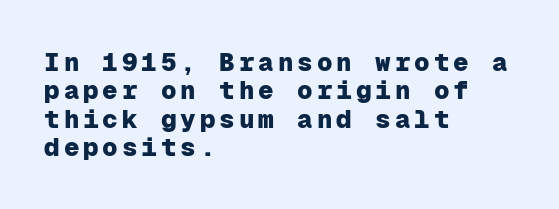
Q: Is the text bold? A: Yes.
Q: Is the text italic (slanted)? A: No, it is upright.
Q: Is the text underlined? A: No.
Q: How is the paragraph aligned? A: Left-aligned.
Q: Is the spacing between lines tight, normal or loose? A: Tight.
